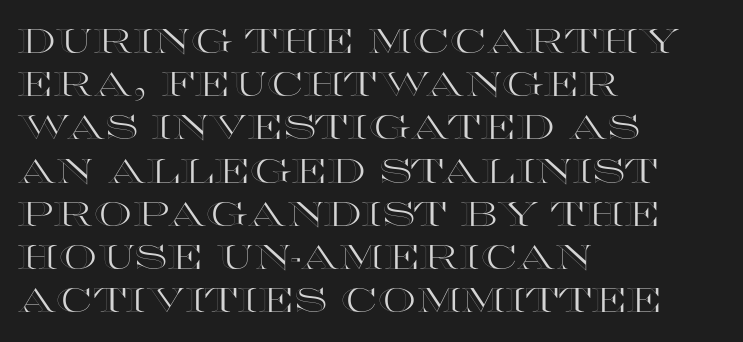
{"italic": "no", "width": "wide", "x_height": "large", "monospaced": "no", "underline": "no", "align": "left", "line_spacing": "normal", "line_spacing_ratio": 1.27, "letter_spacing": "normal", "letter_spacing_em": 0.0, "glyph_px": 34}
